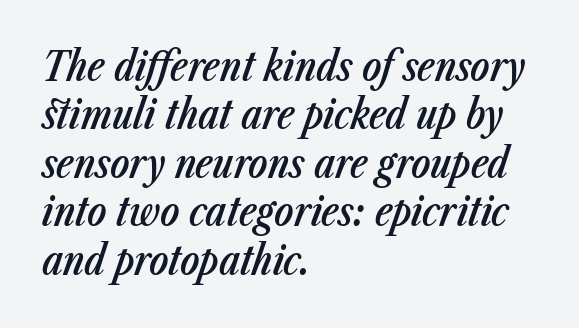
{"italic": "yes", "lean": "right", "slant_degrees": 23, "bold": "semi", "weight": "semibold", "width": "condensed", "stroke_contrast": "low", "x_height": "medium", "monospaced": "no", "underline": "no", "align": "left", "line_spacing_ratio": 1.21, "letter_spacing": "normal", "letter_spacing_em": 0.0, "glyph_px": 40}
